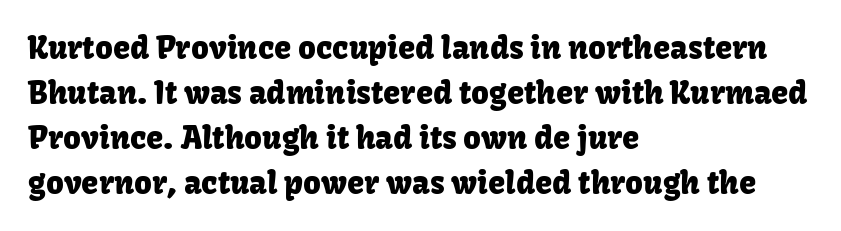
Caption: standard tracking, unaltered. Notice how the stems are strictly vertical — no italics here. These lines are rendered in a variable-pitch font. Regarding leading, the lines here are spaced in the standard way.
